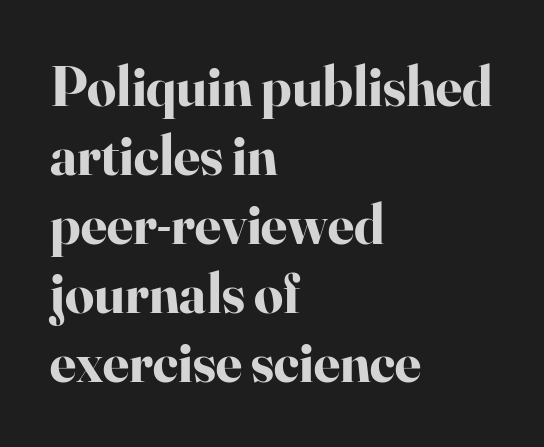
The zone under the glyphs is completely vacant. Letterform terminals end in serifs throughout the passage. Letter spacing: default. These lines stack with their left ends in a neat column.
